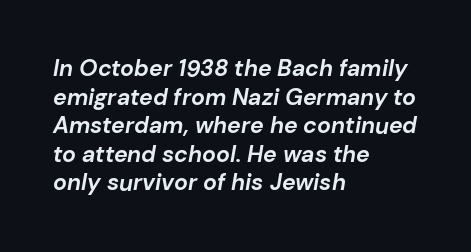
{"italic": "yes", "lean": "right", "slant_degrees": 10, "bold": "yes", "underline": "no", "align": "left", "line_spacing_ratio": 1.24, "letter_spacing": "normal", "letter_spacing_em": 0.0, "glyph_px": 23}
